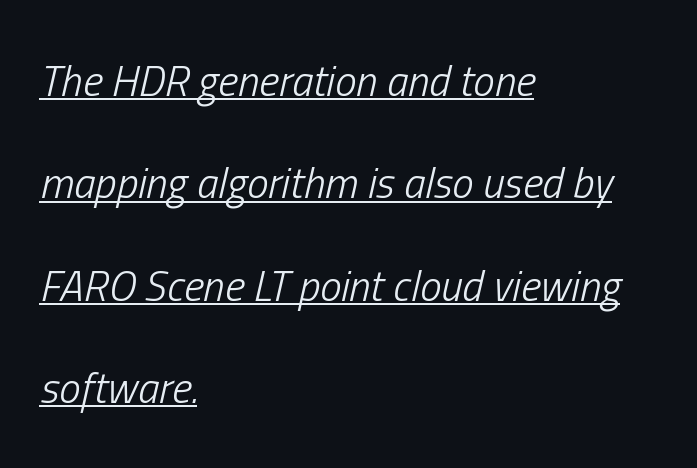
{"italic": "yes", "lean": "right", "slant_degrees": 13, "bold": "no", "weight": "light", "width": "condensed", "stroke_contrast": "low", "x_height": "medium", "monospaced": "no", "underline": "yes", "align": "left", "line_spacing": "loose", "line_spacing_ratio": 2.38, "letter_spacing": "normal", "letter_spacing_em": 0.0, "glyph_px": 43}
